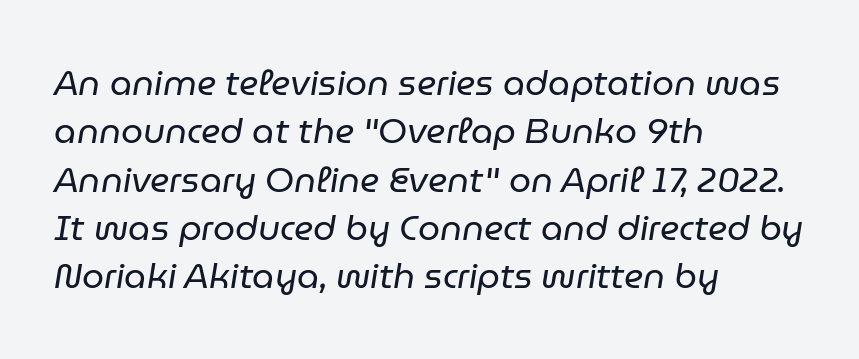
{"italic": "yes", "lean": "right", "slant_degrees": 9, "bold": "no", "weight": "regular", "width": "normal", "stroke_contrast": "low", "x_height": "medium", "monospaced": "no", "underline": "no", "align": "left", "line_spacing": "normal", "line_spacing_ratio": 1.38, "letter_spacing": "normal", "letter_spacing_em": 0.0, "glyph_px": 35}
